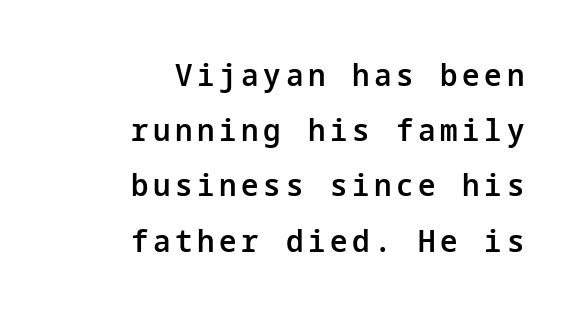
The image shows 31 px semibold sans-serif type, upright; set right-aligned, line spacing 1.78x, not underlined; low stroke contrast and a medium x-height.
